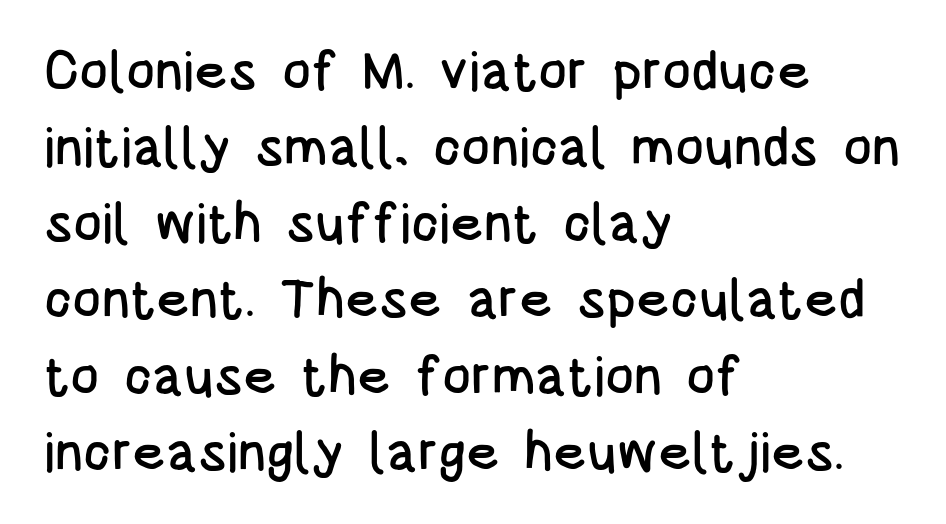
The specimen omits any rule beneath the text block's lines. Think of a printed novel: that variable character pitch is what you see here. Notice how descenders clear the ascenders below comfortably — that's standard leading. Glyph-to-glyph distance matches everyday printed text.
